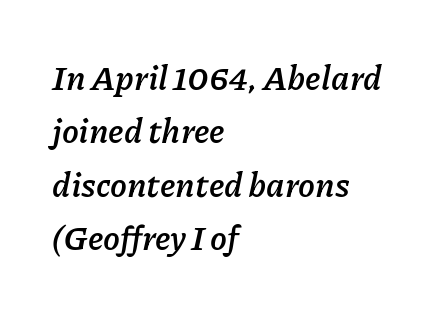
Line starts are locked; line ends wander. Slant detected: the letters are inclined. What weight is shown? A full bold with thick strokes. Letters rest on an invisible, unmarked baseline. You could not count columns in this text — the font is proportionally spaced.
